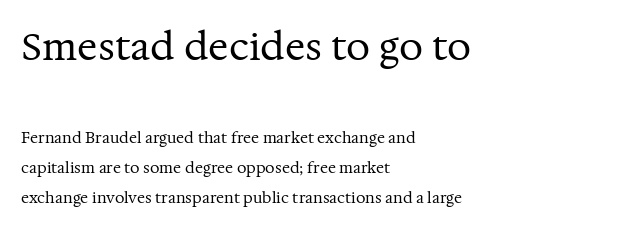
Q: Is the text bold? A: No.
Q: Is the text italic (slanted)? A: No, it is upright.
Q: Is the typeface a serif or a sans-serif typeface? A: Serif.
Q: Is the text underlined? A: No.
Q: How is the paragraph aligned? A: Left-aligned.
Q: Is the spacing between letters normal or unusually wide? A: Normal.
Q: Is the spacing between lines tight, normal or loose? A: Loose.
Q: Which block of text is set in a larger size, the first (top) or the second (bottom)? A: The first (top) one.
Q: Width (condensed, normal, or wide)? A: Normal.
Q: Stroke contrast? A: Medium.
Q: x-height? A: Medium.
Q: Monospaced? A: No.
